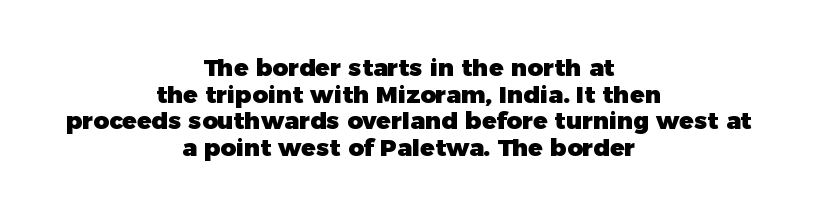
Q: Is the text bold? A: Yes.
Q: Is the text italic (slanted)? A: No, it is upright.
Q: Is the text underlined? A: No.
Q: How is the paragraph aligned? A: Centered.
Q: Is the spacing between letters normal or unusually wide? A: Normal.
Q: Is the spacing between lines tight, normal or loose? A: Tight.
